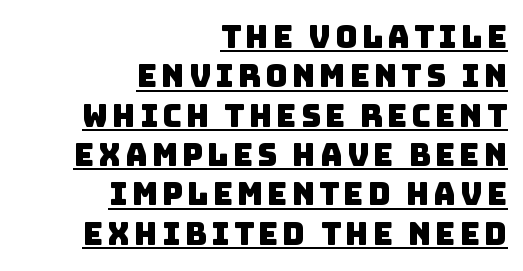
The image shows 31 px sans-serif type; set right-aligned, normal line spacing (1.27x), underlined; low stroke contrast and a large x-height.
